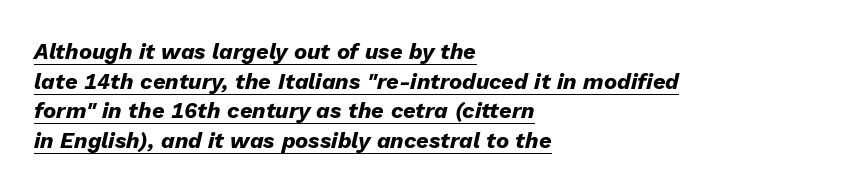
{"italic": "yes", "lean": "right", "slant_degrees": 13, "bold": "yes", "underline": "yes", "align": "left", "line_spacing": "normal", "line_spacing_ratio": 1.35, "letter_spacing": "normal", "letter_spacing_em": 0.0, "glyph_px": 22}
